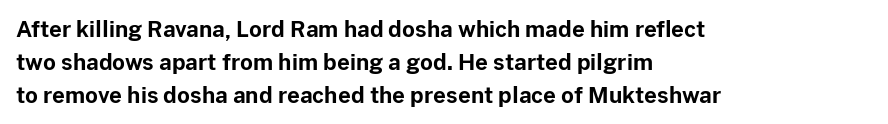
The image shows 22 px bold type, upright; set left-aligned, normal line spacing (1.5x), normal letter spacing, not underlined.
